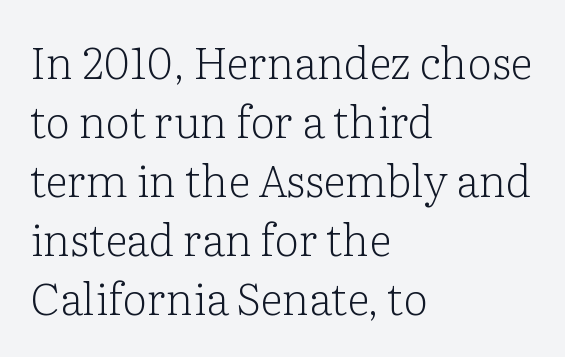
{"serif": "yes", "italic": "no", "bold": "no", "weight": "light", "width": "normal", "stroke_contrast": "low", "x_height": "medium", "monospaced": "no", "underline": "no", "align": "left", "line_spacing": "normal", "line_spacing_ratio": 1.34, "letter_spacing": "normal", "letter_spacing_em": 0.0, "glyph_px": 44}
